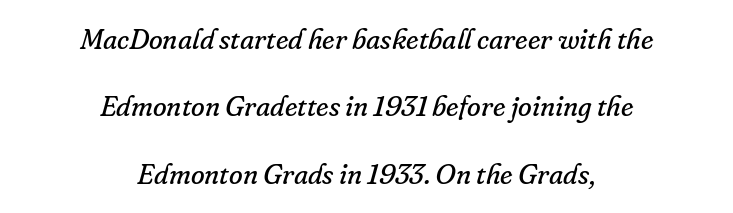
Q: Is the text bold? A: No.
Q: Is the text italic (slanted)? A: Yes, it leans right by about 16 degrees.
Q: Is the typeface a serif or a sans-serif typeface? A: Serif.
Q: Is the text underlined? A: No.
Q: How is the paragraph aligned? A: Centered.
Q: Is the spacing between letters normal or unusually wide? A: Normal.
Q: Is the spacing between lines tight, normal or loose? A: Loose.
Q: Width (condensed, normal, or wide)? A: Normal.
Q: Stroke contrast? A: Low.
Q: x-height? A: Small.
Q: Monospaced? A: No.
